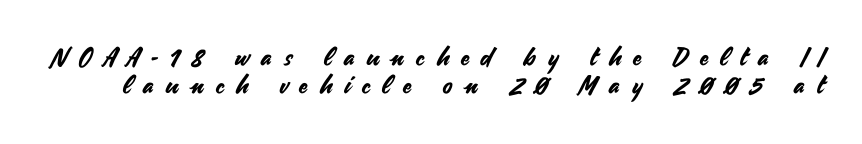
Q: Is the text italic (slanted)? A: Yes.
Q: Is the text underlined? A: No.
Q: Is the spacing between letters normal or unusually wide? A: Unusually wide.
Q: Is the spacing between lines tight, normal or loose? A: Tight.
